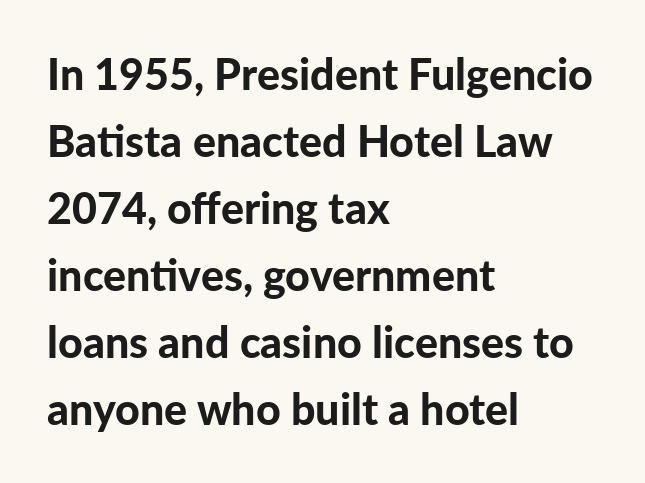
{"serif": "no", "italic": "no", "bold": "yes", "weight": "bold", "width": "normal", "stroke_contrast": "low", "x_height": "medium", "monospaced": "no", "underline": "no", "align": "left", "line_spacing": "normal", "line_spacing_ratio": 1.56, "letter_spacing": "normal", "letter_spacing_em": 0.0, "glyph_px": 43}
